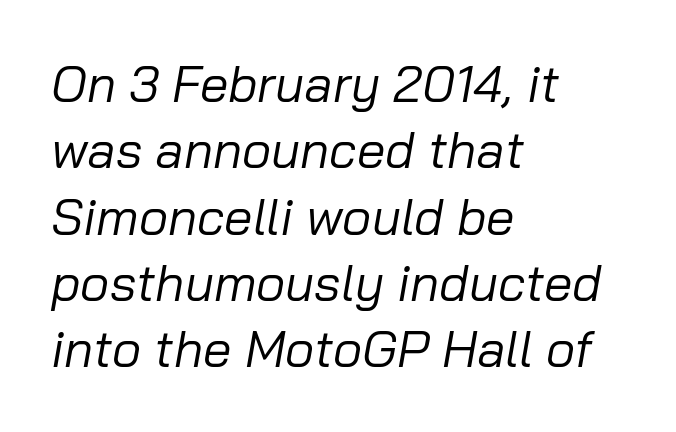
{"italic": "yes", "lean": "right", "slant_degrees": 10, "bold": "no", "weight": "regular", "width": "normal", "stroke_contrast": "low", "x_height": "medium", "monospaced": "no", "underline": "no", "align": "left", "line_spacing": "normal", "line_spacing_ratio": 1.3, "letter_spacing": "normal", "letter_spacing_em": 0.0, "glyph_px": 51}
